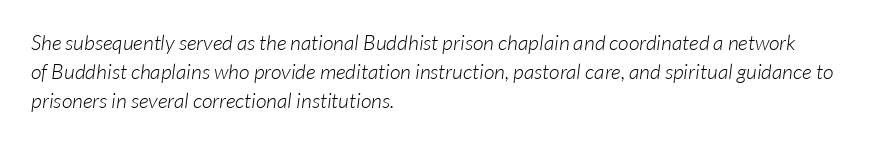
The image shows 21 px text type; set left-aligned, normal line spacing (1.37x), normal letter spacing, not underlined.
